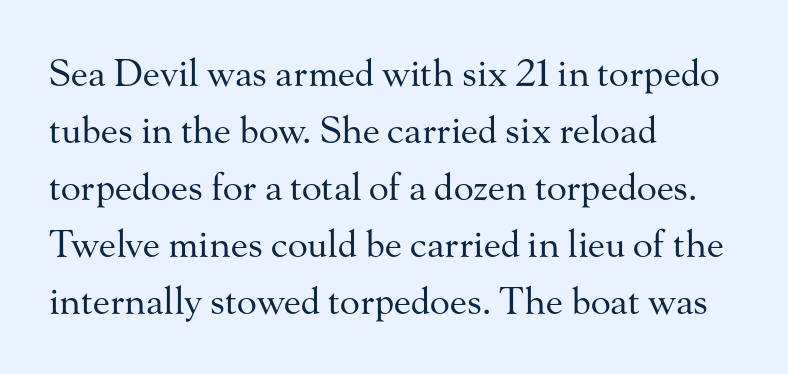
{"serif": "yes", "italic": "no", "bold": "no", "weight": "regular", "width": "normal", "stroke_contrast": "medium", "x_height": "small", "monospaced": "no", "underline": "no", "align": "left", "line_spacing": "normal", "line_spacing_ratio": 1.54, "letter_spacing": "normal", "letter_spacing_em": 0.0, "glyph_px": 37}
